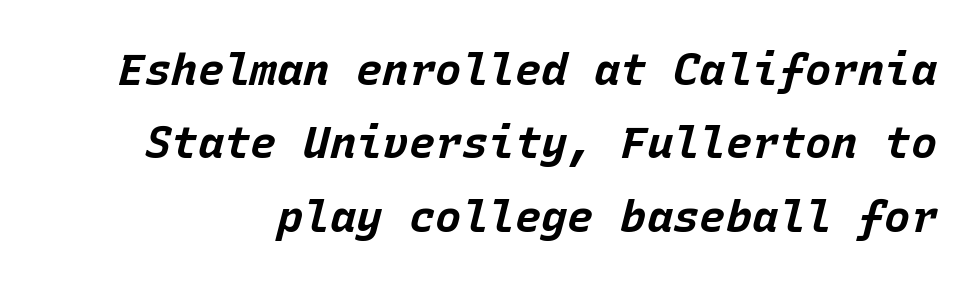
{"italic": "yes", "lean": "right", "slant_degrees": 15, "bold": "yes", "weight": "bold", "width": "normal", "stroke_contrast": "low", "x_height": "large", "monospaced": "yes", "underline": "no", "line_spacing": "normal", "line_spacing_ratio": 1.67, "letter_spacing": "normal", "letter_spacing_em": 0.0, "glyph_px": 44}
